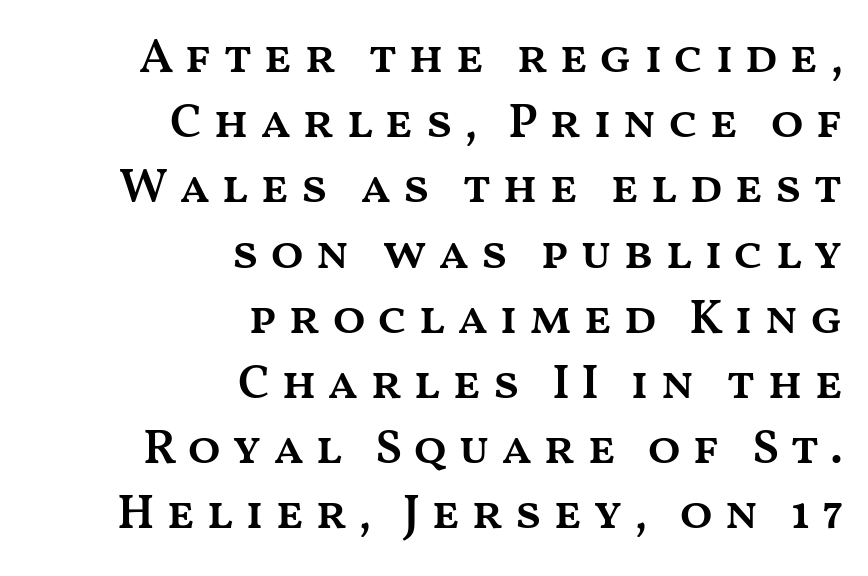
Emphasis by weight is partial: semibold. A typesetter would call this leading conventional body-copy spacing. Here the designer chose a conventional face with non-uniform glyph widths. This rendering features lettering with no underline. The horizontal fit of the characters is loose and conspicuously gappy.
